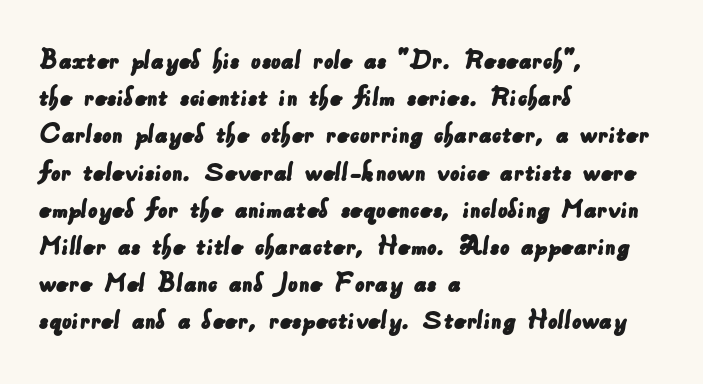
The image shows 30 px sans-serif type; set left-aligned, line spacing 1.24x, normal letter spacing, not underlined; low stroke contrast and a small x-height.
